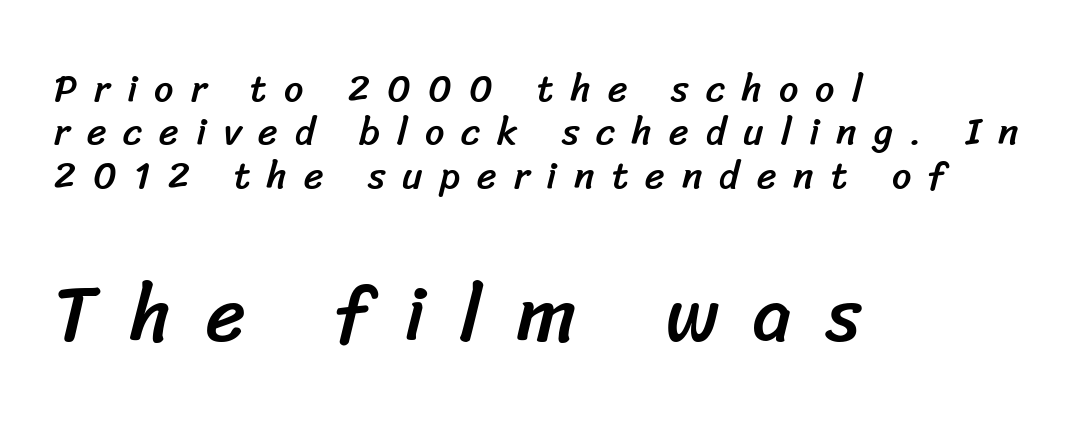
Q: Is the typeface a serif or a sans-serif typeface? A: Sans-serif.
Q: Is the text underlined? A: No.
Q: How is the paragraph aligned? A: Left-aligned.
Q: Is the spacing between letters normal or unusually wide? A: Unusually wide.
Q: Is the spacing between lines tight, normal or loose? A: Tight.
Q: Which block of text is set in a larger size, the first (top) or the second (bottom)? A: The second (bottom) one.
Q: Width (condensed, normal, or wide)? A: Normal.
Q: Stroke contrast? A: Low.
Q: x-height? A: Medium.
Q: Monospaced? A: No.
